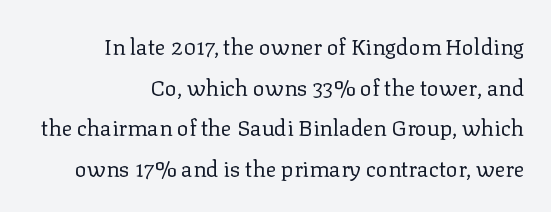
The image shows 22 px text type, upright; set right-aligned, line spacing 1.85x, normal letter spacing, not underlined.
